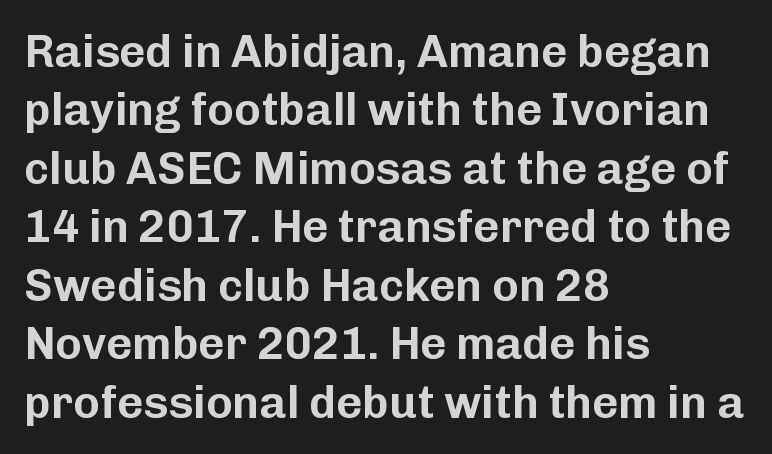
Rows of type keep a routine distance in the vertical direction. Check where the strokes stop: nothing finishes them off — pure sans. Does extra space separate the letters? No, they use regular spacing. Every character sits straight up, as roman type does.
